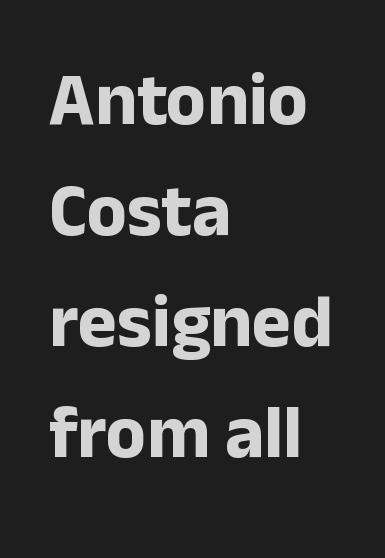
{"serif": "no", "italic": "no", "bold": "yes", "weight": "bold", "width": "normal", "stroke_contrast": "low", "x_height": "medium", "monospaced": "no", "underline": "no", "align": "left", "line_spacing": "normal", "line_spacing_ratio": 1.5, "letter_spacing": "normal", "letter_spacing_em": 0.0, "glyph_px": 74}
